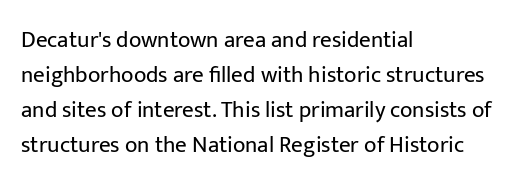
Q: Is the text bold? A: No.
Q: Is the text italic (slanted)? A: No, it is upright.
Q: Is the text underlined? A: No.
Q: How is the paragraph aligned? A: Left-aligned.
Q: Is the spacing between letters normal or unusually wide? A: Normal.
Q: Is the spacing between lines tight, normal or loose? A: Normal.
